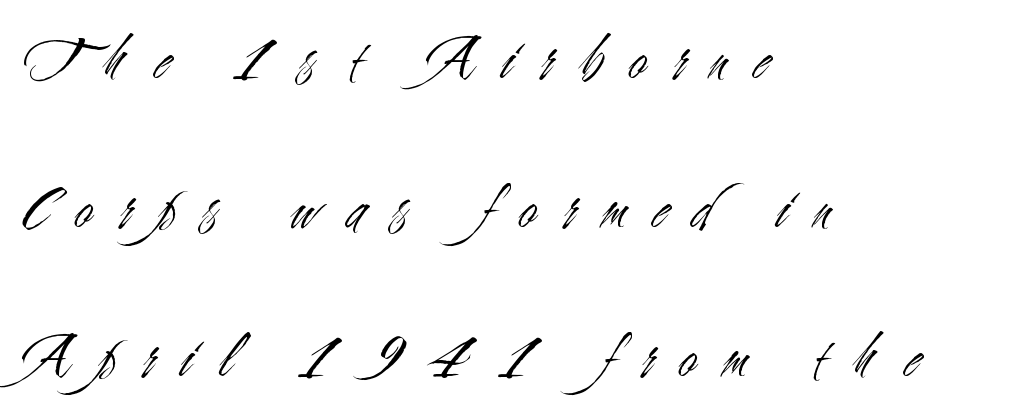
The specimen omits any rule beneath the text block's lines. Weight: not bold — regular or lighter. Successive baselines arrive slowly, with a big drop between each. These lines are set flush left with a ragged right edge.
